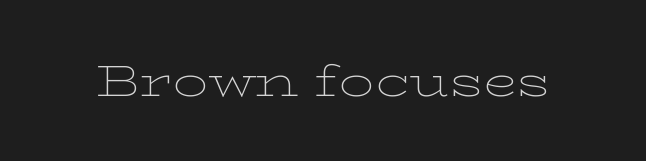
The image shows 44 px thin, wide serif type, upright; set normal letter spacing, not underlined; low stroke contrast and a medium x-height.
